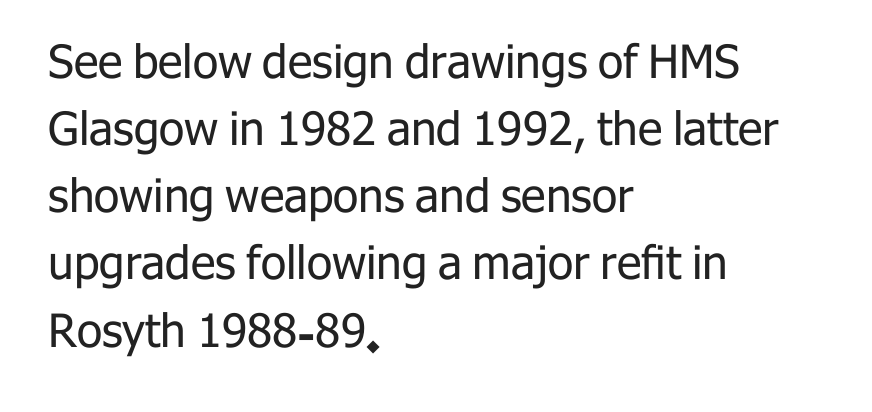
Q: Is the text bold? A: No.
Q: Is the text italic (slanted)? A: No, it is upright.
Q: Is the typeface a serif or a sans-serif typeface? A: Sans-serif.
Q: Is the text underlined? A: No.
Q: How is the paragraph aligned? A: Left-aligned.
Q: Is the spacing between letters normal or unusually wide? A: Normal.
Q: Is the spacing between lines tight, normal or loose? A: Normal.
Q: Width (condensed, normal, or wide)? A: Normal.
Q: Stroke contrast? A: Low.
Q: x-height? A: Medium.
Q: Monospaced? A: No.
